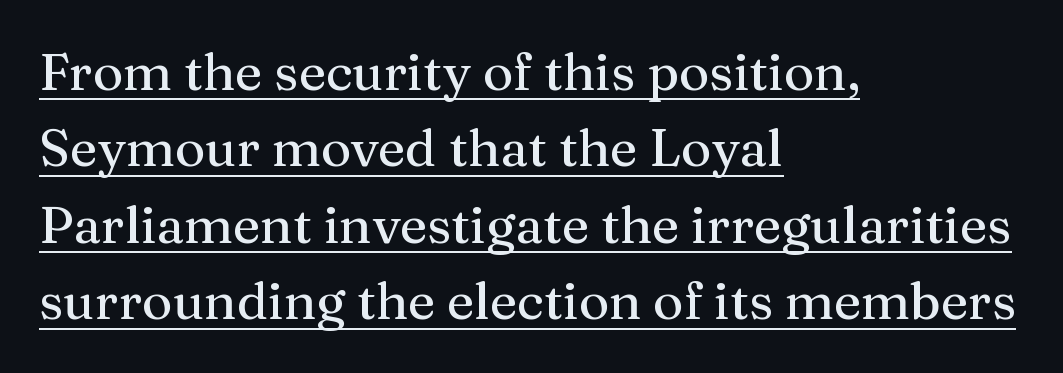
The image shows 52 px serif type, upright; set left-aligned, normal line spacing (1.47x), normal letter spacing, underlined; medium stroke contrast and a medium x-height.
